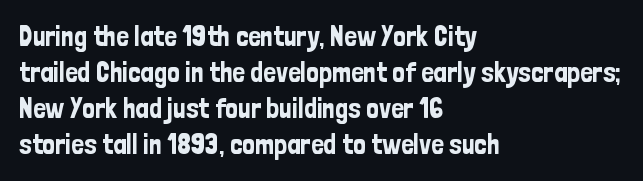
{"serif": "no", "italic": "no", "width": "condensed", "stroke_contrast": "low", "x_height": "medium", "monospaced": "no", "underline": "no", "align": "left", "line_spacing": "normal", "line_spacing_ratio": 1.29, "letter_spacing": "normal", "letter_spacing_em": 0.0, "glyph_px": 28}
